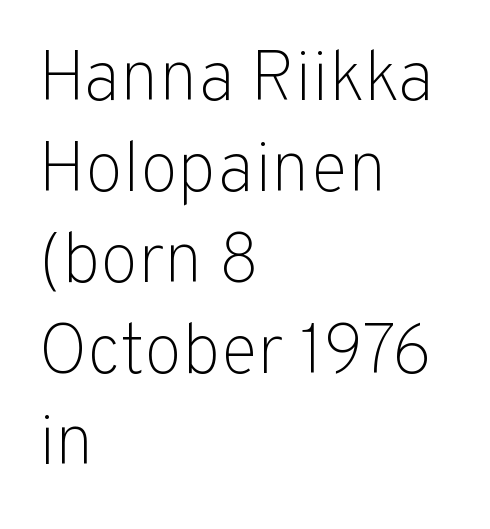
{"serif": "no", "italic": "no", "bold": "no", "weight": "light", "width": "normal", "stroke_contrast": "low", "x_height": "medium", "monospaced": "no", "underline": "no", "align": "left", "line_spacing": "normal", "line_spacing_ratio": 1.3, "letter_spacing": "normal", "letter_spacing_em": 0.0, "glyph_px": 70}
